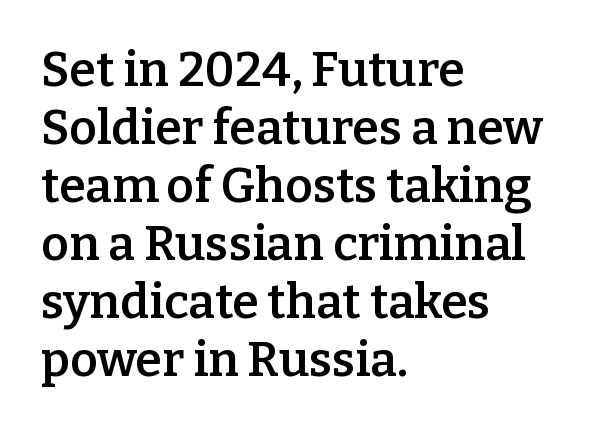
Q: Is the text bold? A: Semi-bold.
Q: Is the text italic (slanted)? A: No, it is upright.
Q: Is the typeface a serif or a sans-serif typeface? A: Serif.
Q: Is the text underlined? A: No.
Q: How is the paragraph aligned? A: Left-aligned.
Q: Is the spacing between letters normal or unusually wide? A: Normal.
Q: Width (condensed, normal, or wide)? A: Normal.
Q: Stroke contrast? A: Low.
Q: x-height? A: Medium.
Q: Monospaced? A: No.
